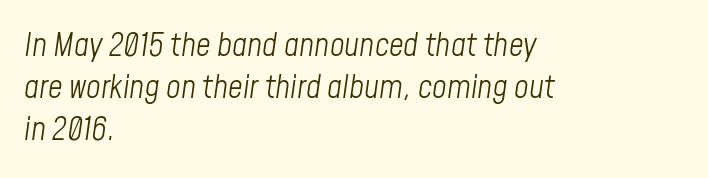
{"italic": "yes", "lean": "right", "slant_degrees": 8, "bold": "no", "weight": "light", "width": "condensed", "stroke_contrast": "low", "x_height": "medium", "monospaced": "no", "underline": "no", "align": "left", "line_spacing": "normal", "line_spacing_ratio": 1.32, "letter_spacing": "normal", "letter_spacing_em": 0.0, "glyph_px": 32}
